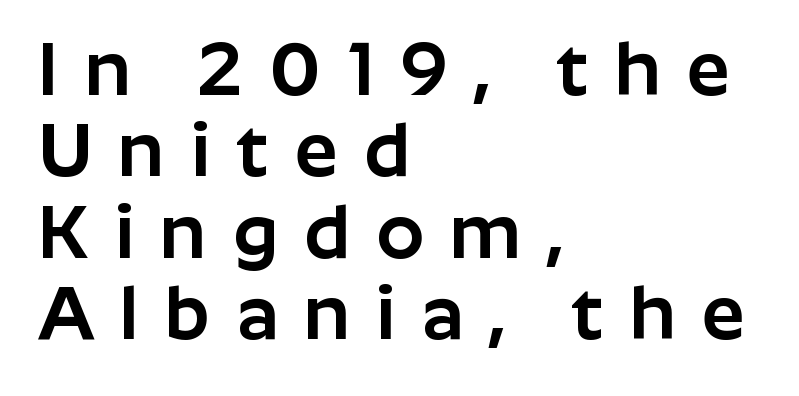
Tightly led — the rows are bunched. Quick note: not italic, upright. Descenders hang freely into open space. The letters carry no serifs — their stems end cleanly without finishing strokes.
